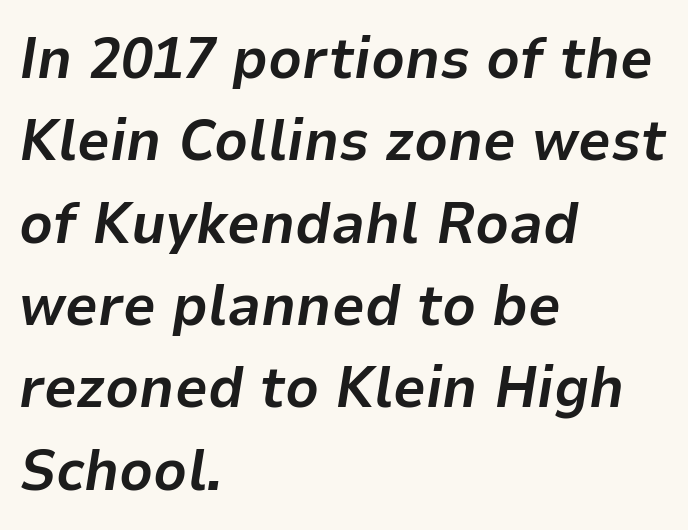
{"italic": "yes", "lean": "right", "slant_degrees": 9, "bold": "yes", "weight": "bold", "width": "normal", "stroke_contrast": "low", "x_height": "medium", "monospaced": "no", "underline": "no", "align": "left", "line_spacing": "normal", "line_spacing_ratio": 1.42, "letter_spacing": "normal", "letter_spacing_em": 0.0, "glyph_px": 58}
